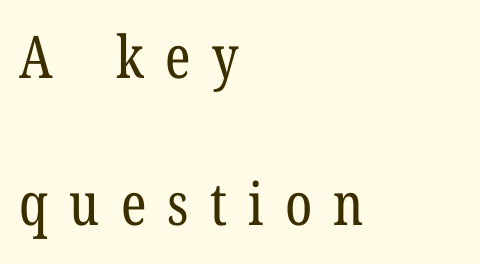
The image shows 59 px regular-weight, condensed serif type, upright; set left-aligned, loose line spacing (2.5x), unusually wide letter spacing (+0.36 em), not underlined; low stroke contrast and a medium x-height.
